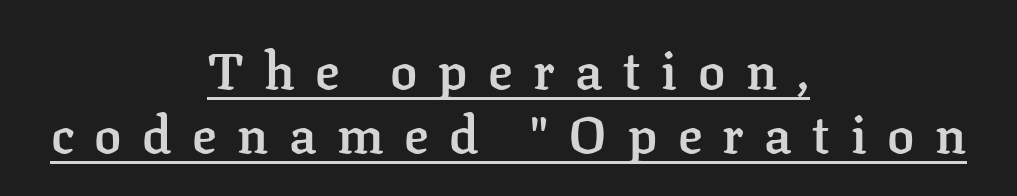
Bold? Not quite — semibold, heavier than regular but stopping short. You could not count columns in this text — the font is proportionally spaced. The type is letterspaced generously, with wide tracking. The lines in this sample share a center point and differ in where they start and stop. This is the regular roman posture of the typeface.
